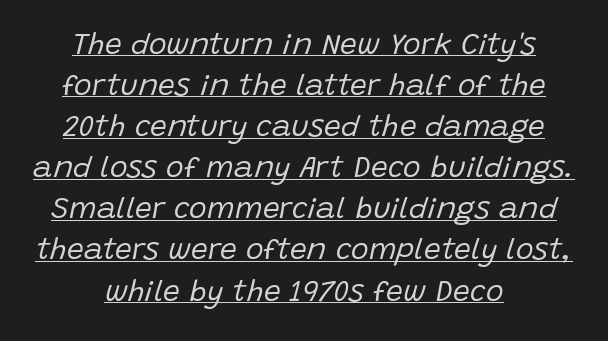
The image shows 30 px regular-weight type, italic (leaning right); set centered, normal line spacing (1.37x), normal letter spacing, underlined; low stroke contrast and a large x-height.
